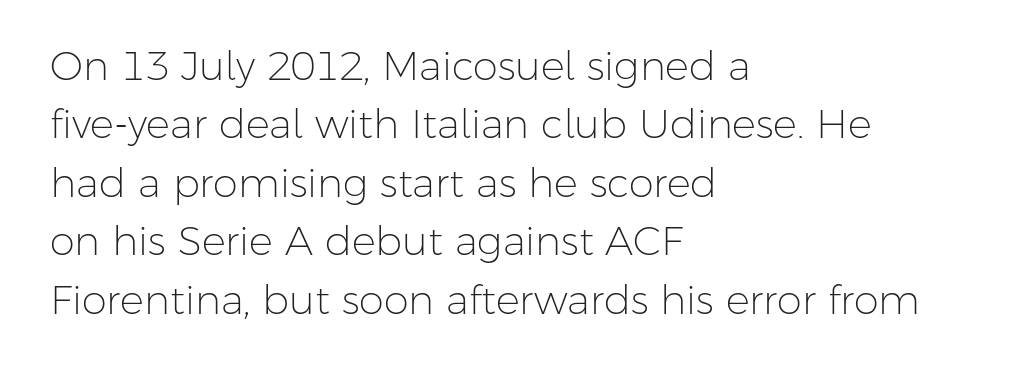
The image shows 40 px light sans-serif type, upright; set left-aligned, normal line spacing (1.46x), normal letter spacing, not underlined; low stroke contrast and a medium x-height.
